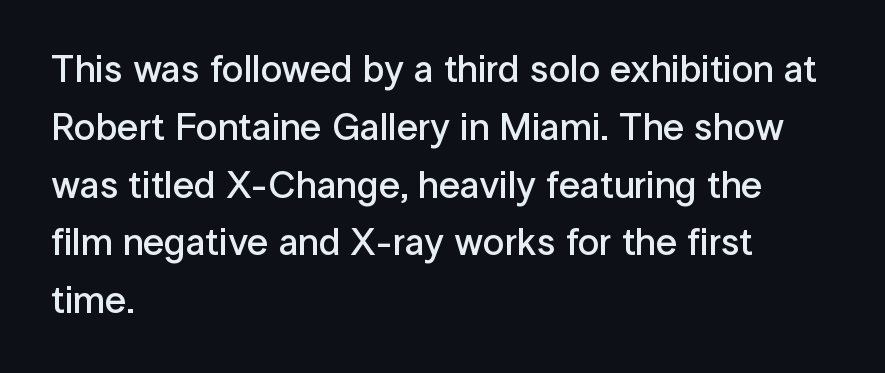
The image shows 38 px semibold sans-serif type, upright; set left-aligned, normal line spacing (1.52x), normal letter spacing, not underlined; low stroke contrast and a medium x-height.
